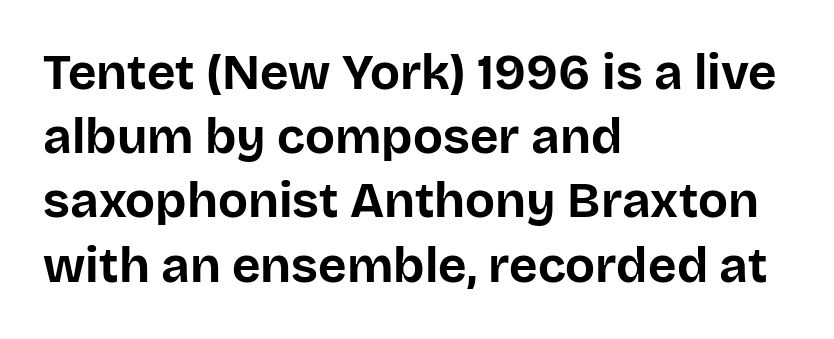
The image shows 49 px bold sans-serif type, upright; set left-aligned, normal line spacing (1.31x), normal letter spacing, not underlined; low stroke contrast and a large x-height.
